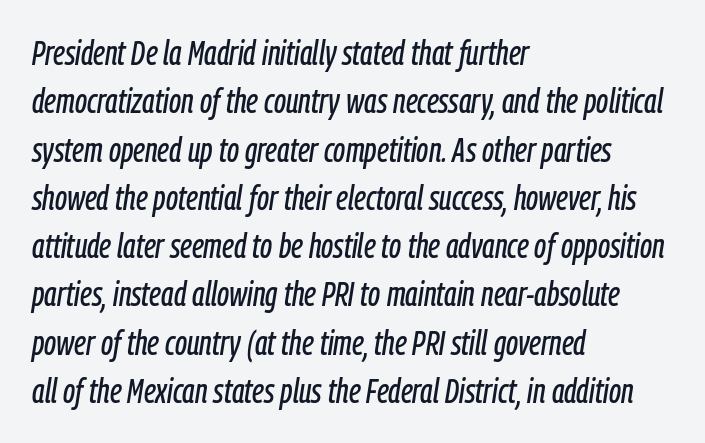
Q: Is the text italic (slanted)? A: Yes, it leans right by about 9 degrees.
Q: Is the text underlined? A: No.
Q: How is the paragraph aligned? A: Left-aligned.
Q: Is the spacing between letters normal or unusually wide? A: Normal.
Q: Is the spacing between lines tight, normal or loose? A: Normal.
Q: Width (condensed, normal, or wide)? A: Condensed.
Q: Stroke contrast? A: Low.
Q: x-height? A: Medium.
Q: Monospaced? A: No.
